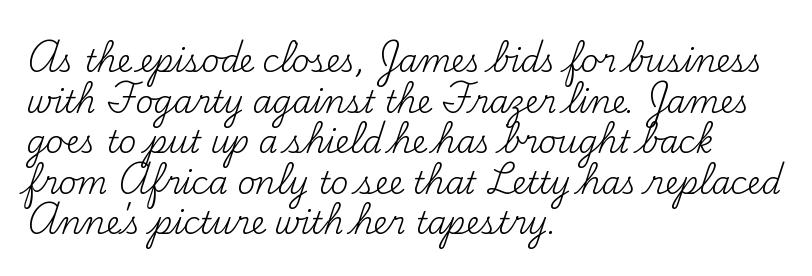
{"serif": "yes", "bold": "no", "weight": "regular", "width": "normal", "stroke_contrast": "medium", "x_height": "small", "monospaced": "no", "underline": "no", "align": "left", "line_spacing": "normal", "line_spacing_ratio": 1.31, "letter_spacing": "normal", "letter_spacing_em": 0.0, "glyph_px": 31}
